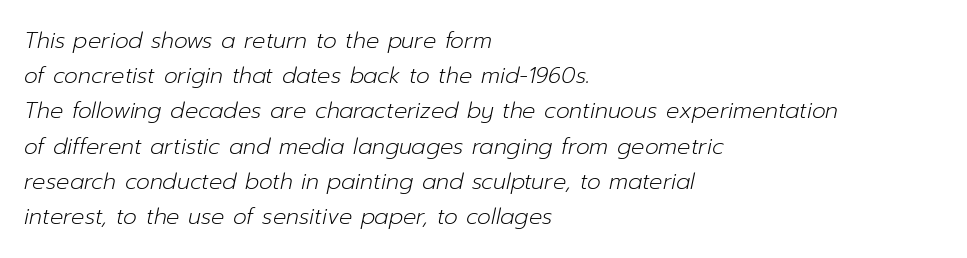
Q: Is the text bold? A: No.
Q: Is the text italic (slanted)? A: Yes, it leans right by about 12 degrees.
Q: Is the text underlined? A: No.
Q: How is the paragraph aligned? A: Left-aligned.
Q: Is the spacing between letters normal or unusually wide? A: Normal.
Q: Is the spacing between lines tight, normal or loose? A: Normal.
